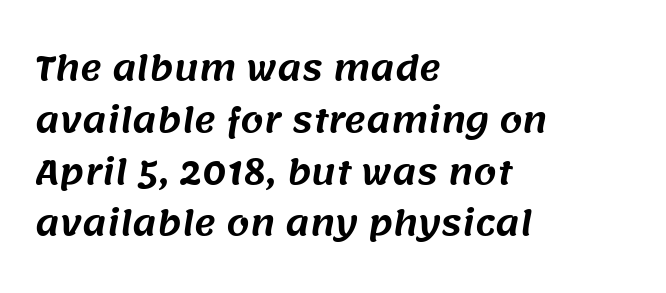
The image shows 33 px sans-serif type; set left-aligned, normal line spacing (1.57x), normal letter spacing, not underlined; medium stroke contrast and a large x-height.
